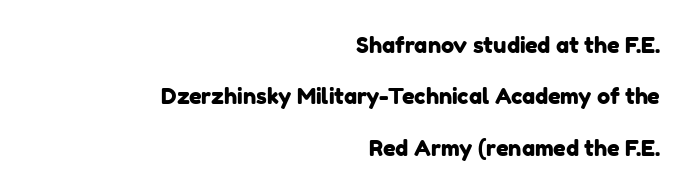
Each word holds together tightly as a unit, with standard inter-letter gaps. If you drew a ruler down the right edge, every line would touch it. The words here are not underlined. Vertical spacing — loose.
